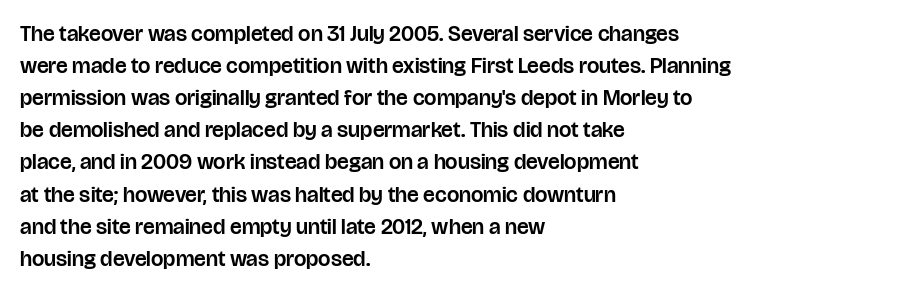
{"italic": "no", "underline": "no", "align": "left", "line_spacing": "normal", "line_spacing_ratio": 1.46, "letter_spacing": "normal", "letter_spacing_em": 0.0, "glyph_px": 22}
